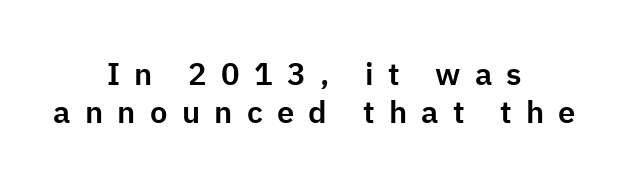
The image shows 31 px sans-serif type, upright; set centered, line spacing 1.23x, unusually wide letter spacing (+0.46 em), not underlined; low stroke contrast and a medium x-height.
